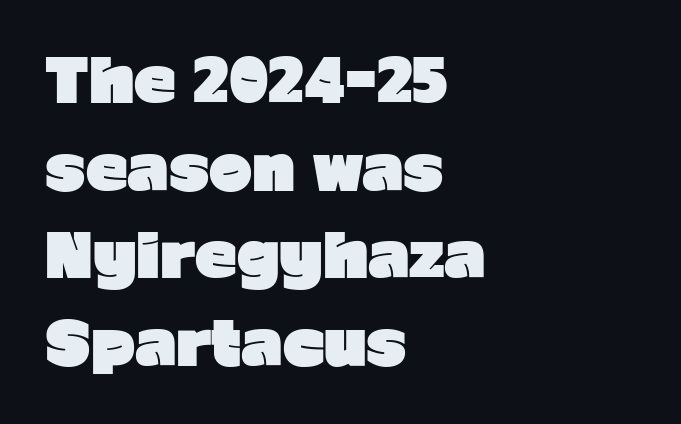
{"serif": "no", "italic": "no", "bold": "yes", "weight": "heavy", "width": "normal", "stroke_contrast": "low", "x_height": "medium", "monospaced": "no", "underline": "no", "align": "left", "line_spacing": "normal", "line_spacing_ratio": 1.51, "letter_spacing": "normal", "letter_spacing_em": 0.0, "glyph_px": 58}
